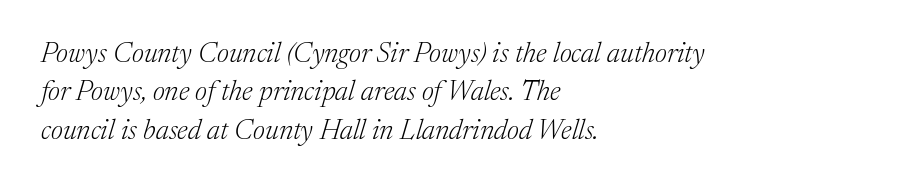
Q: Is the text bold? A: No.
Q: Is the text italic (slanted)? A: Yes, it leans right by about 17 degrees.
Q: Is the typeface a serif or a sans-serif typeface? A: Serif.
Q: Is the text underlined? A: No.
Q: How is the paragraph aligned? A: Left-aligned.
Q: Is the spacing between letters normal or unusually wide? A: Normal.
Q: Is the spacing between lines tight, normal or loose? A: Normal.
Q: Width (condensed, normal, or wide)? A: Normal.
Q: Stroke contrast? A: Medium.
Q: x-height? A: Medium.
Q: Monospaced? A: No.
